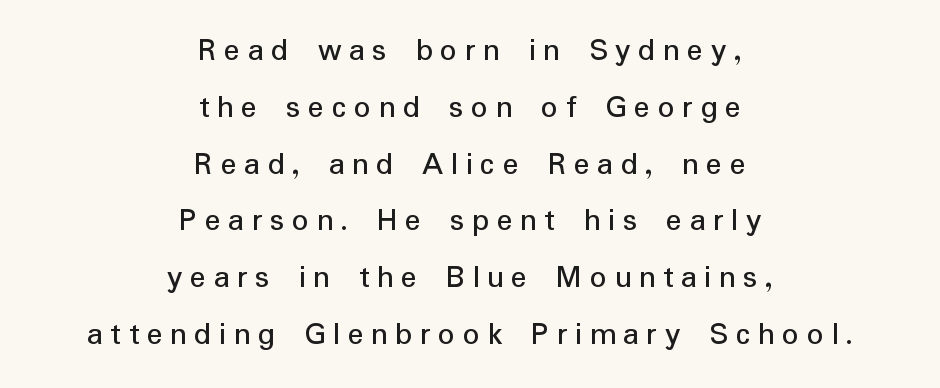
Q: Is the text bold? A: No.
Q: Is the text italic (slanted)? A: No, it is upright.
Q: Is the typeface a serif or a sans-serif typeface? A: Sans-serif.
Q: Is the text underlined? A: No.
Q: How is the paragraph aligned? A: Centered.
Q: Is the spacing between letters normal or unusually wide? A: Unusually wide.
Q: Width (condensed, normal, or wide)? A: Normal.
Q: Stroke contrast? A: Low.
Q: x-height? A: Medium.
Q: Monospaced? A: No.
